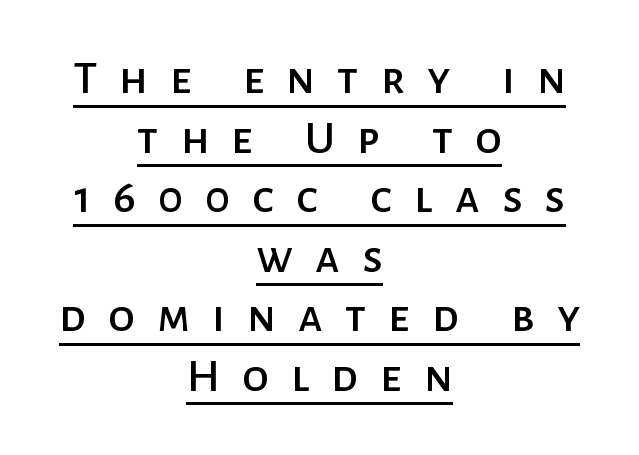
Q: Is the text italic (slanted)? A: No, it is upright.
Q: Is the typeface a serif or a sans-serif typeface? A: Sans-serif.
Q: Is the text underlined? A: Yes.
Q: How is the paragraph aligned? A: Centered.
Q: Is the spacing between letters normal or unusually wide? A: Unusually wide.
Q: Width (condensed, normal, or wide)? A: Normal.
Q: Stroke contrast? A: Low.
Q: x-height? A: Medium.
Q: Monospaced? A: No.
